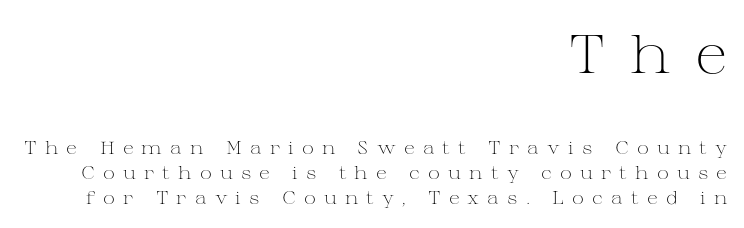
The image shows 54 px light, wide serif type, upright; set right-aligned, normal line spacing (1.39x), unusually wide letter spacing (+0.45 em), not underlined; the first (top) block is 3.0x larger; medium stroke contrast and a medium x-height.
